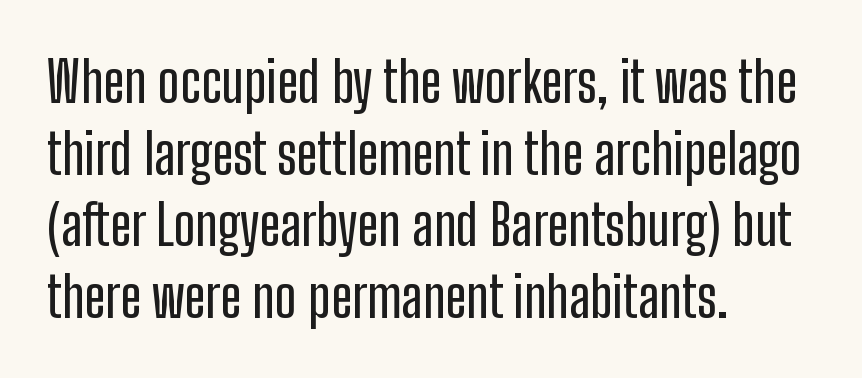
Summary of vertical rhythm: regular, with standard interline spacing. The string is rendered with underlining switched off. Every character sits straight up, as roman type does. The face used here is rendered with its standard letterfit. The passage shown is typed in a proportional face where columns would drift.
